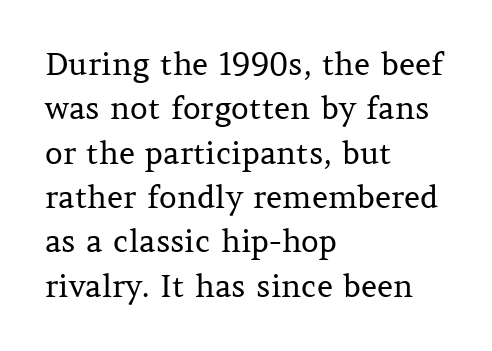
The image shows 31 px regular-weight serif type, upright; set left-aligned, normal line spacing (1.43x), normal letter spacing, not underlined; medium stroke contrast and a medium x-height.
